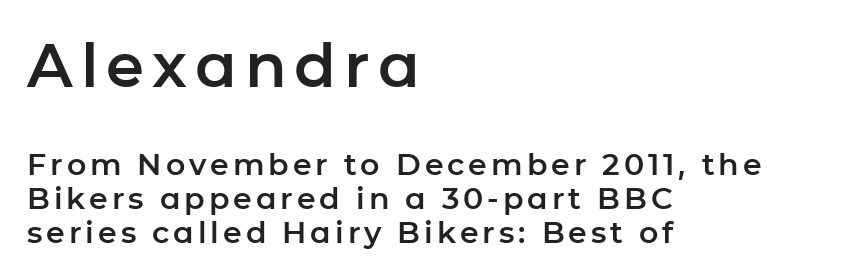
In this sample the first text group is rendered at the bigger scale. The font family rendered here belongs to the sans-serif group. Is this a fixed-width face? No — the glyphs have proportional, varying widths. This sample is left-justified, so line endings fall wherever the words run out.
